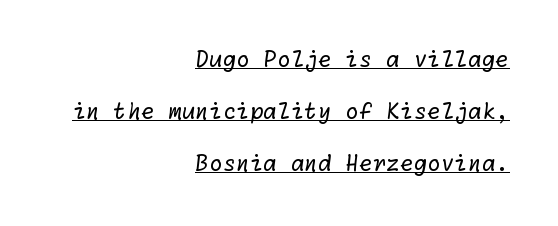
Q: Is the text bold? A: No.
Q: Is the text underlined? A: Yes.
Q: How is the paragraph aligned? A: Right-aligned.
Q: Is the spacing between letters normal or unusually wide? A: Normal.
Q: Is the spacing between lines tight, normal or loose? A: Loose.
